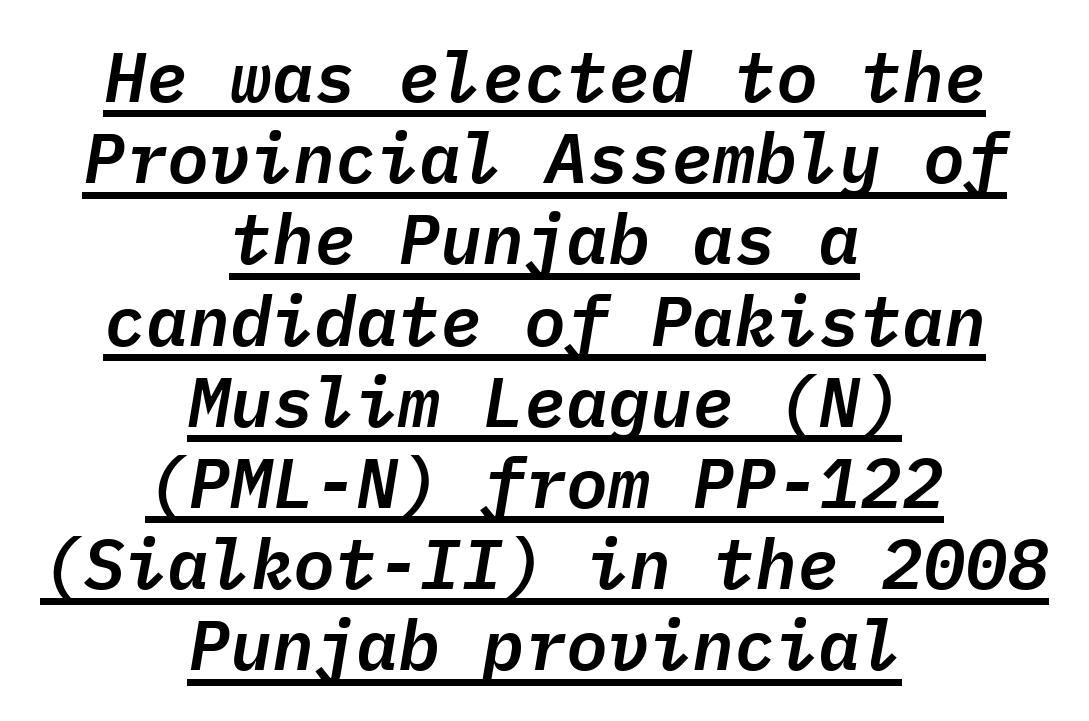
{"italic": "yes", "lean": "right", "slant_degrees": 9, "width": "normal", "stroke_contrast": "low", "x_height": "medium", "monospaced": "yes", "underline": "yes", "align": "center", "line_spacing_ratio": 1.16, "letter_spacing": "normal", "letter_spacing_em": 0.0, "glyph_px": 70}
